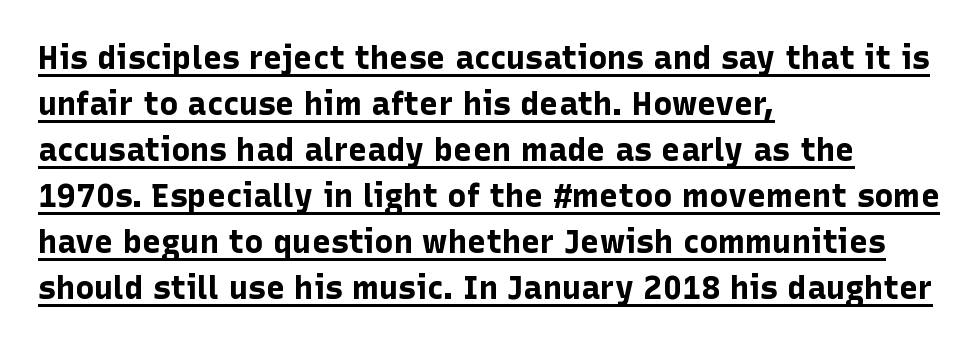
Q: Is the text bold? A: Yes.
Q: Is the text italic (slanted)? A: No, it is upright.
Q: Is the typeface a serif or a sans-serif typeface? A: Sans-serif.
Q: Is the text underlined? A: Yes.
Q: How is the paragraph aligned? A: Left-aligned.
Q: Is the spacing between letters normal or unusually wide? A: Normal.
Q: Is the spacing between lines tight, normal or loose? A: Normal.
Q: Width (condensed, normal, or wide)? A: Normal.
Q: Stroke contrast? A: Low.
Q: x-height? A: Medium.
Q: Monospaced? A: No.
